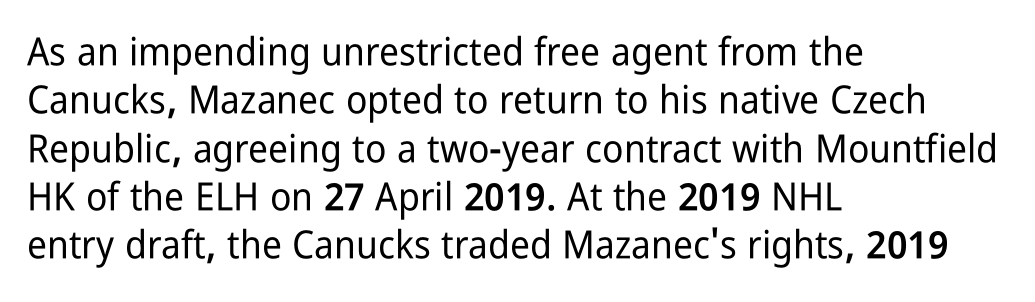
Q: Is the text italic (slanted)? A: No, it is upright.
Q: Is the typeface a serif or a sans-serif typeface? A: Sans-serif.
Q: Is the text underlined? A: No.
Q: How is the paragraph aligned? A: Left-aligned.
Q: Is the spacing between letters normal or unusually wide? A: Normal.
Q: Width (condensed, normal, or wide)? A: Condensed.
Q: Stroke contrast? A: Low.
Q: x-height? A: Medium.
Q: Monospaced? A: No.
